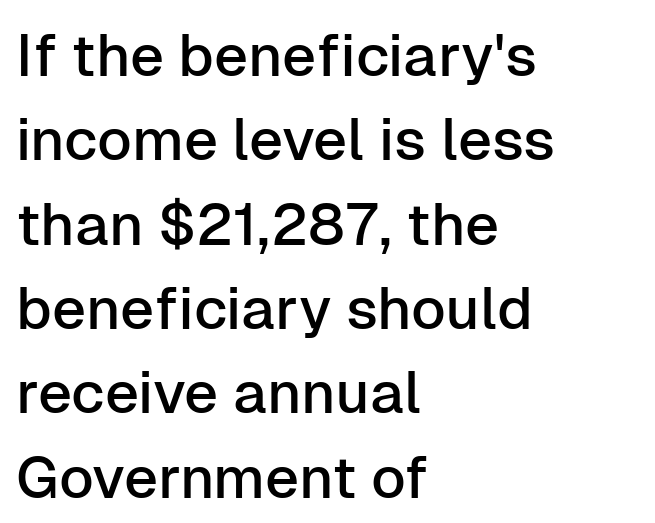
The image shows 59 px sans-serif type, upright; set left-aligned, normal line spacing (1.43x), normal letter spacing, not underlined; low stroke contrast and a medium x-height.
